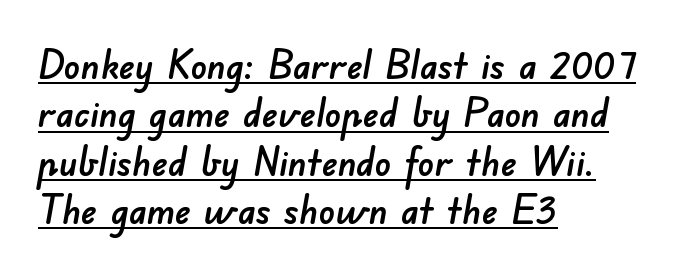
The text was rendered using a sans face with plain stroke endings. Here the designer chose a conventional face with non-uniform glyph widths. Emphasis is given by a line drawn under the lettering. Teacher's note: observe the even left margin — that is flush-left alignment. Look at the tracking — it's just the regular setting, nothing added.
